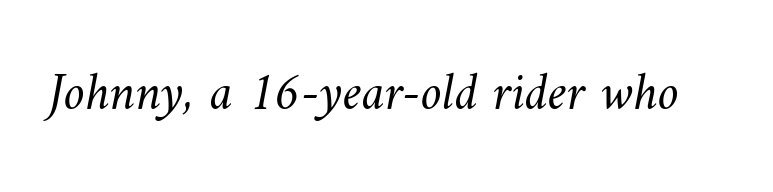
Q: Is the text bold? A: No.
Q: Is the text underlined? A: No.
Q: Is the spacing between letters normal or unusually wide? A: Normal.
Q: Width (condensed, normal, or wide)? A: Normal.
Q: Stroke contrast? A: Medium.
Q: x-height? A: Small.
Q: Monospaced? A: No.
